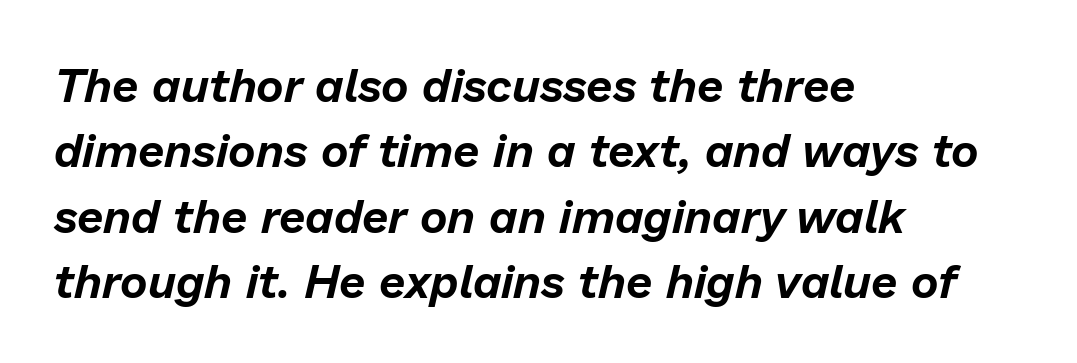
The area under the type is left untouched. Leading matches the norm, producing a regular column. The letters advance in unequal steps, a hallmark of proportional type. Short and long lines alike share a common starting point at left. Honestly, the letter spacing is just normal — you wouldn't notice it.
